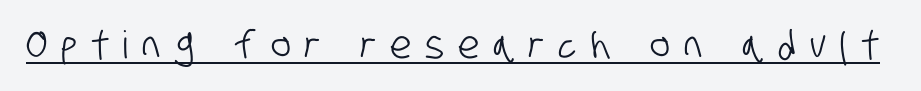
The image shows 38 px condensed sans-serif type; set unusually wide letter spacing (+0.37 em), underlined; low stroke contrast and a large x-height.
